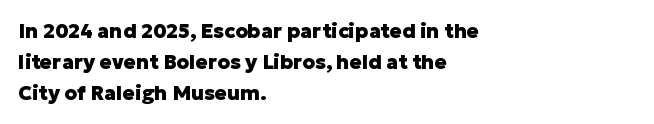
The image shows 20 px bold type, upright; set left-aligned, normal line spacing (1.54x), normal letter spacing, not underlined.
